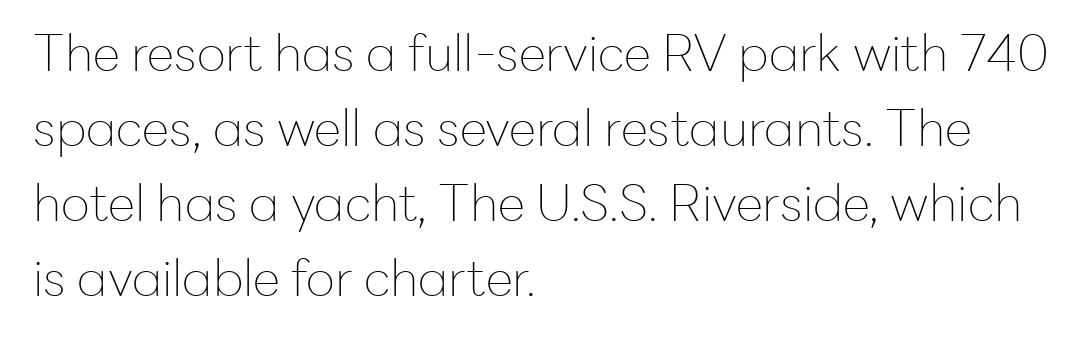
{"serif": "no", "italic": "no", "bold": "no", "weight": "thin", "width": "normal", "stroke_contrast": "low", "x_height": "medium", "monospaced": "no", "underline": "no", "align": "left", "line_spacing": "normal", "line_spacing_ratio": 1.5, "letter_spacing": "normal", "letter_spacing_em": 0.0, "glyph_px": 50}
